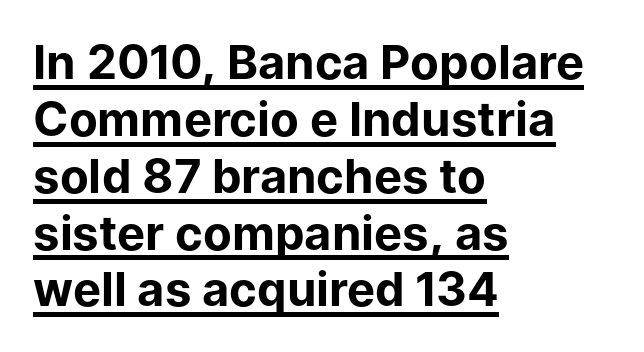
Q: Is the text bold? A: Yes.
Q: Is the text italic (slanted)? A: No, it is upright.
Q: Is the typeface a serif or a sans-serif typeface? A: Sans-serif.
Q: Is the text underlined? A: Yes.
Q: How is the paragraph aligned? A: Left-aligned.
Q: Is the spacing between letters normal or unusually wide? A: Normal.
Q: Width (condensed, normal, or wide)? A: Normal.
Q: Stroke contrast? A: Low.
Q: x-height? A: Medium.
Q: Monospaced? A: No.
